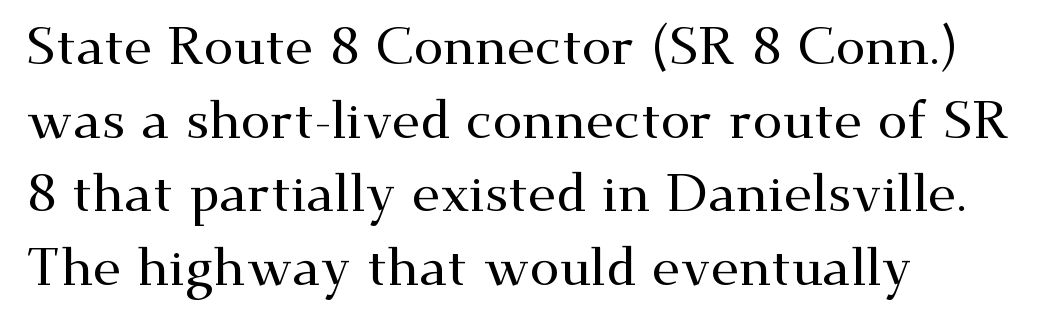
The rows are spaced the way most documents space them. I'd call this a serif setting — the letters wear small feet. The words here are not underlined. Glyph-to-glyph distance matches everyday printed text. Posture: straight, roman, zero tilt.
